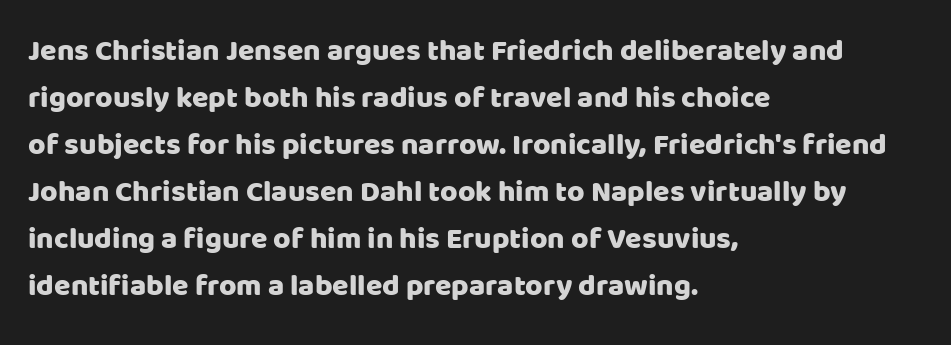
{"serif": "no", "italic": "no", "width": "normal", "stroke_contrast": "low", "x_height": "large", "monospaced": "no", "underline": "no", "align": "left", "line_spacing": "normal", "line_spacing_ratio": 1.57, "letter_spacing": "normal", "letter_spacing_em": 0.0, "glyph_px": 30}
